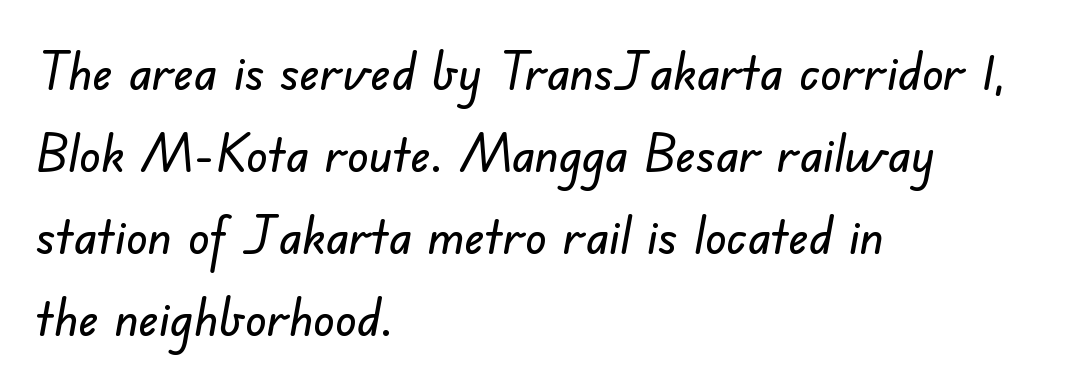
The image shows 53 px sans-serif type; set left-aligned, normal line spacing (1.55x), normal letter spacing, not underlined; low stroke contrast and a small x-height.
